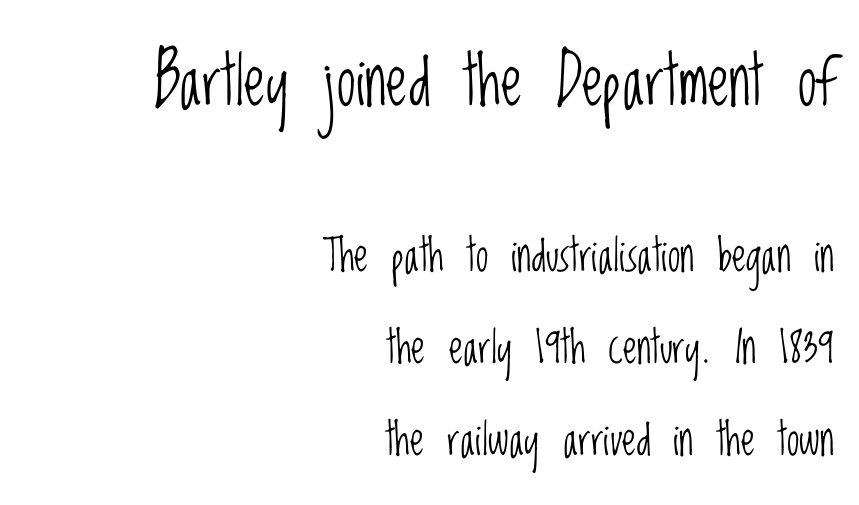
{"serif": "no", "italic": "no", "bold": "no", "weight": "light", "width": "condensed", "stroke_contrast": "low", "x_height": "large", "monospaced": "no", "underline": "no", "align": "right", "line_spacing": "loose", "line_spacing_ratio": 2.04, "letter_spacing": "normal", "letter_spacing_em": 0.0, "larger_block": "first", "size_ratio": 1.51, "glyph_px": 68}
